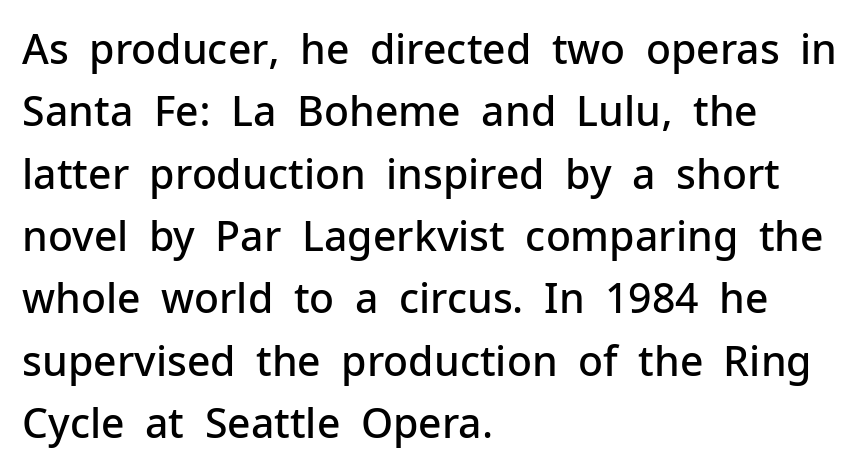
{"serif": "no", "italic": "no", "bold": "semi", "weight": "semibold", "width": "normal", "stroke_contrast": "low", "x_height": "medium", "monospaced": "no", "underline": "no", "align": "left", "line_spacing": "normal", "line_spacing_ratio": 1.52, "letter_spacing": "normal", "letter_spacing_em": 0.0, "glyph_px": 41}
